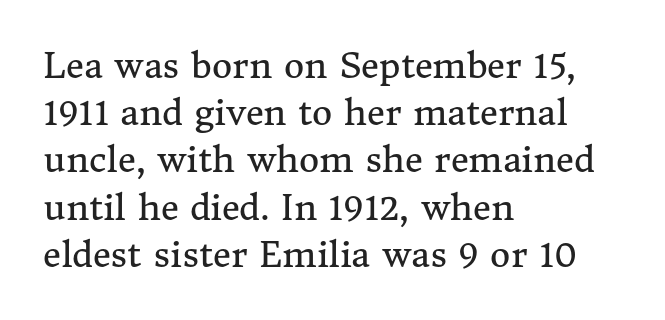
The image shows 35 px regular-weight serif type, upright; set left-aligned, normal line spacing (1.35x), normal letter spacing, not underlined; medium stroke contrast and a medium x-height.
